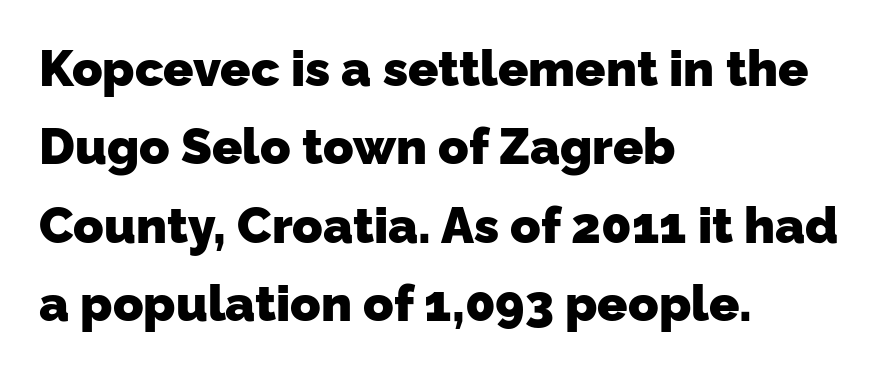
Q: Is the text bold? A: Yes.
Q: Is the typeface a serif or a sans-serif typeface? A: Sans-serif.
Q: Is the text underlined? A: No.
Q: How is the paragraph aligned? A: Left-aligned.
Q: Is the spacing between letters normal or unusually wide? A: Normal.
Q: Is the spacing between lines tight, normal or loose? A: Normal.
Q: Width (condensed, normal, or wide)? A: Normal.
Q: Stroke contrast? A: Low.
Q: x-height? A: Medium.
Q: Monospaced? A: No.
